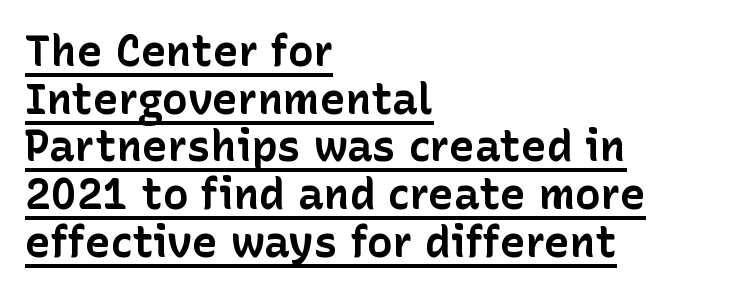
The letters stand straight up with perfectly vertical stems. Check where the strokes stop: nothing finishes them off — pure sans. Here the designer chose a conventional face with non-uniform glyph widths. The letters sit at their default tracking, neither squeezed nor spread. This rendering features underlined lettering.
